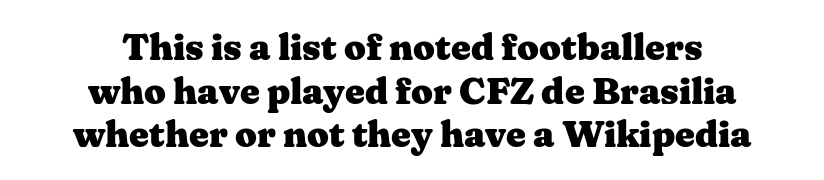
{"serif": "yes", "italic": "no", "bold": "yes", "weight": "heavy", "width": "wide", "stroke_contrast": "medium", "x_height": "medium", "monospaced": "no", "underline": "no", "align": "center", "line_spacing": "tight", "line_spacing_ratio": 1.15, "letter_spacing": "normal", "letter_spacing_em": 0.0, "glyph_px": 38}
